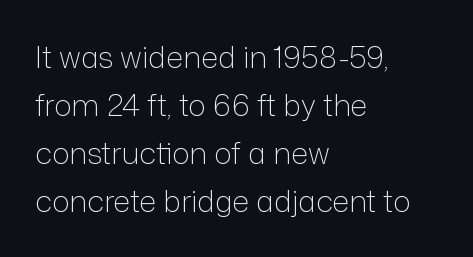
Q: Is the text bold? A: No.
Q: Is the text italic (slanted)? A: No, it is upright.
Q: Is the typeface a serif or a sans-serif typeface? A: Sans-serif.
Q: Is the text underlined? A: No.
Q: How is the paragraph aligned? A: Left-aligned.
Q: Is the spacing between letters normal or unusually wide? A: Normal.
Q: Is the spacing between lines tight, normal or loose? A: Normal.
Q: Width (condensed, normal, or wide)? A: Normal.
Q: Stroke contrast? A: Low.
Q: x-height? A: Medium.
Q: Monospaced? A: No.
